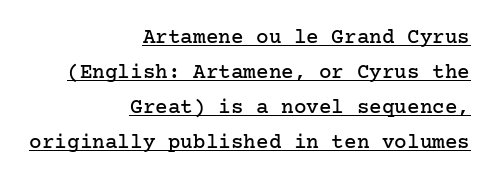
Ordinary non-slanted type is in use. Like a heading marked for emphasis, these lines bear an underscore. Nobody touched the tracking dial on this one. Horizontally, the lines are justified to the trailing edge only.
